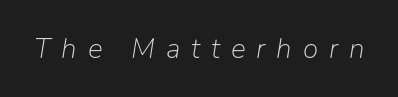
The image shows 28 px light type, italic (leaning right); set unusually wide letter spacing (+0.39 em), not underlined; low stroke contrast and a medium x-height.
